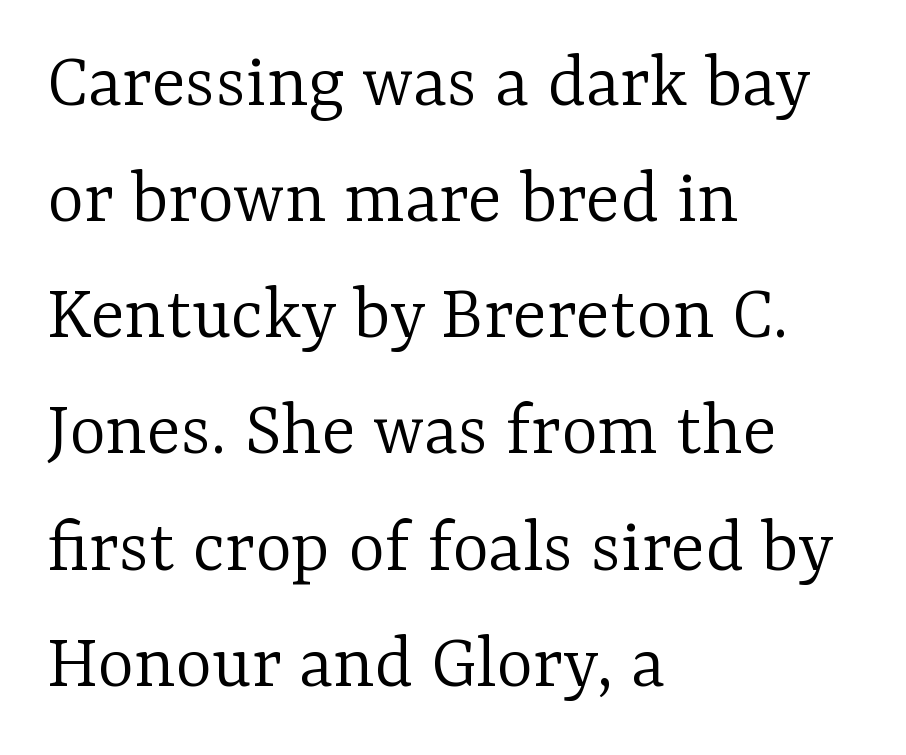
Looks like regular typesetting: each glyph gets only the width it needs. Students, note that the glyphs here touch the page at normal intervals. Successive baselines arrive at the customary interval. The glyphs are unaccompanied by any horizontal stroke below them. Ascenders rise straight up at ninety degrees. Classification — serif.
